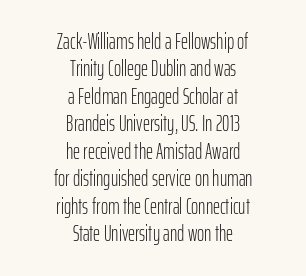
The image shows 22 px text type, upright; set centered, normal line spacing (1.25x), normal letter spacing, not underlined.
